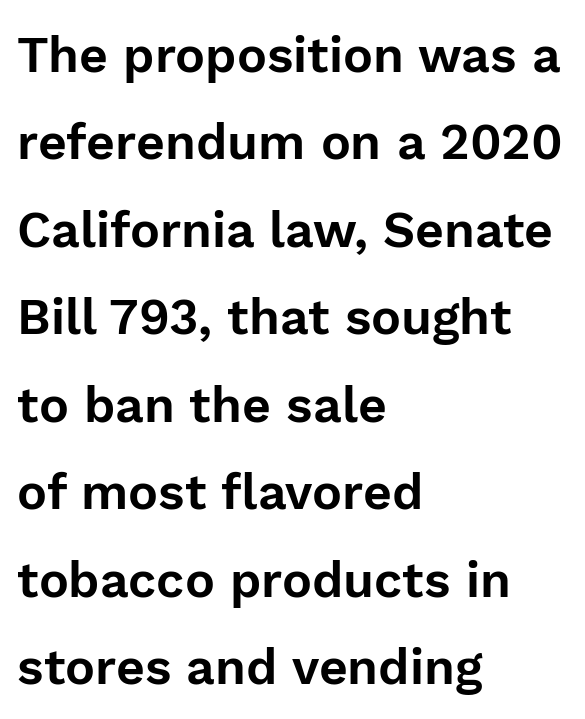
Is there any slant? The stems are plumb. Visually the block forms a straight wall on the left and a jagged coastline on the right. Character widths vary here, with narrow letters taking less room than wide ones. The rendering keeps characters at their native spacing. Font category for this specimen: sans-serif.
